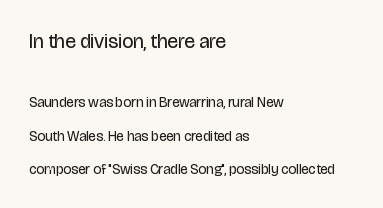
Q: Is the text bold? A: No.
Q: Is the text italic (slanted)? A: No, it is upright.
Q: Is the text underlined? A: No.
Q: How is the paragraph aligned? A: Left-aligned.
Q: Is the spacing between letters normal or unusually wide? A: Normal.
Q: Is the spacing between lines tight, normal or loose? A: Loose.
Q: Which block of text is set in a larger size, the first (top) or the second (bottom)? A: The first (top) one.
